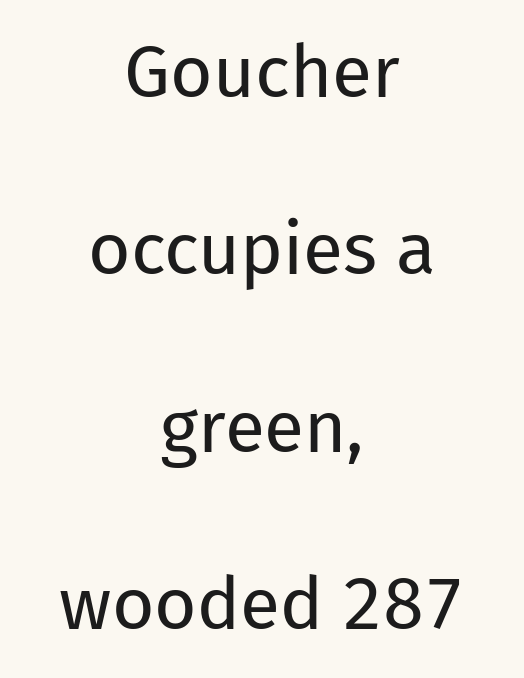
There is no visible air inserted between adjacent glyphs. The weight tops out at a normal text grade. The face used here is proportionally spaced, like ordinary book or web type. A sans-serif font was chosen for this passage. Clear beneath every line of the passage. Posture: straight, roman, zero tilt.
